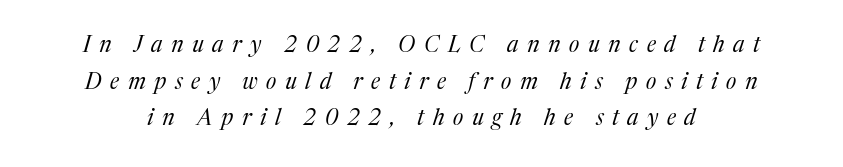
Q: Is the text bold? A: No.
Q: Is the text italic (slanted)? A: Yes, it leans right by about 17 degrees.
Q: Is the text underlined? A: No.
Q: Is the spacing between letters normal or unusually wide? A: Unusually wide.
Q: Is the spacing between lines tight, normal or loose? A: Normal.
